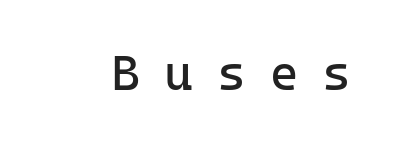
Q: Is the text bold? A: No.
Q: Is the text italic (slanted)? A: No, it is upright.
Q: Is the typeface a serif or a sans-serif typeface? A: Sans-serif.
Q: Is the text underlined? A: No.
Q: Is the spacing between letters normal or unusually wide? A: Unusually wide.
Q: Width (condensed, normal, or wide)? A: Normal.
Q: Stroke contrast? A: Low.
Q: x-height? A: Medium.
Q: Monospaced? A: Yes.
